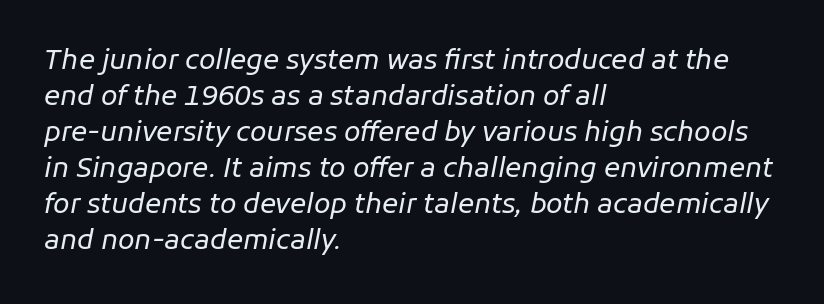
{"italic": "yes", "lean": "right", "slant_degrees": 11, "bold": "no", "underline": "no", "align": "left", "line_spacing": "normal", "line_spacing_ratio": 1.33, "letter_spacing": "normal", "letter_spacing_em": 0.0, "glyph_px": 27}
